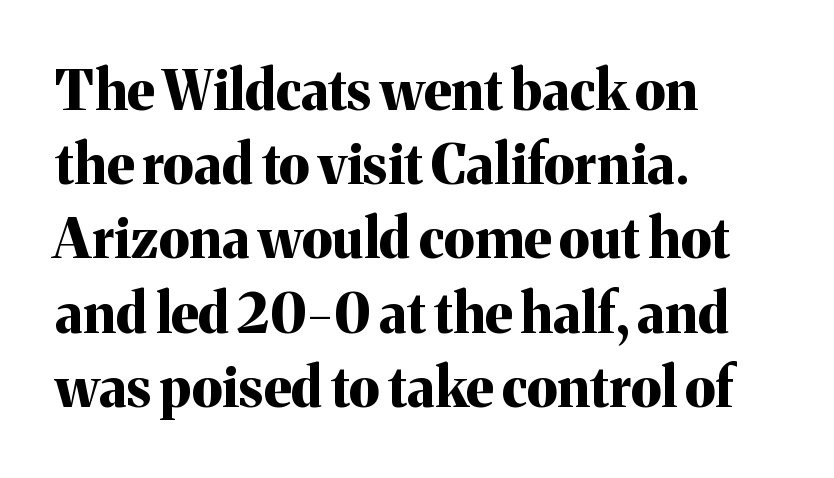
Q: Is the text bold? A: Yes.
Q: Is the text italic (slanted)? A: No, it is upright.
Q: Is the typeface a serif or a sans-serif typeface? A: Serif.
Q: Is the text underlined? A: No.
Q: How is the paragraph aligned? A: Left-aligned.
Q: Is the spacing between letters normal or unusually wide? A: Normal.
Q: Is the spacing between lines tight, normal or loose? A: Normal.
Q: Width (condensed, normal, or wide)? A: Normal.
Q: Stroke contrast? A: Medium.
Q: x-height? A: Medium.
Q: Monospaced? A: No.
